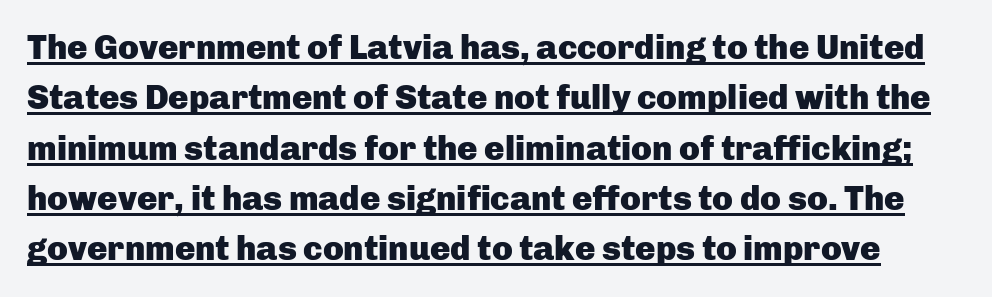
Q: Is the text bold? A: Yes.
Q: Is the text italic (slanted)? A: No, it is upright.
Q: Is the typeface a serif or a sans-serif typeface? A: Sans-serif.
Q: Is the text underlined? A: Yes.
Q: Is the spacing between letters normal or unusually wide? A: Normal.
Q: Is the spacing between lines tight, normal or loose? A: Normal.
Q: Width (condensed, normal, or wide)? A: Normal.
Q: Stroke contrast? A: Low.
Q: x-height? A: Medium.
Q: Monospaced? A: No.
